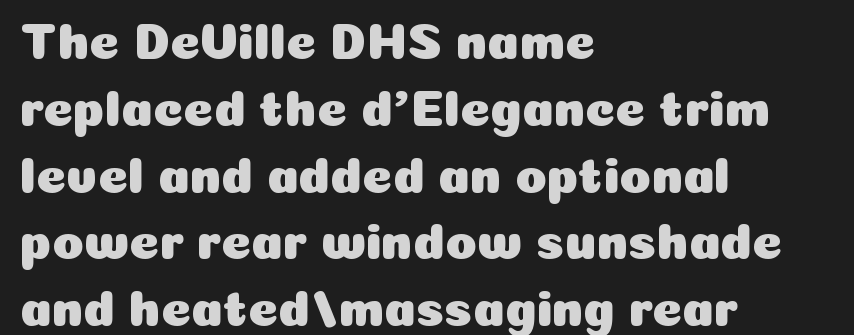
Q: Is the text italic (slanted)? A: No, it is upright.
Q: Is the typeface a serif or a sans-serif typeface? A: Sans-serif.
Q: Is the text underlined? A: No.
Q: How is the paragraph aligned? A: Left-aligned.
Q: Is the spacing between letters normal or unusually wide? A: Normal.
Q: Is the spacing between lines tight, normal or loose? A: Normal.
Q: Width (condensed, normal, or wide)? A: Normal.
Q: Stroke contrast? A: Low.
Q: x-height? A: Medium.
Q: Monospaced? A: No.
